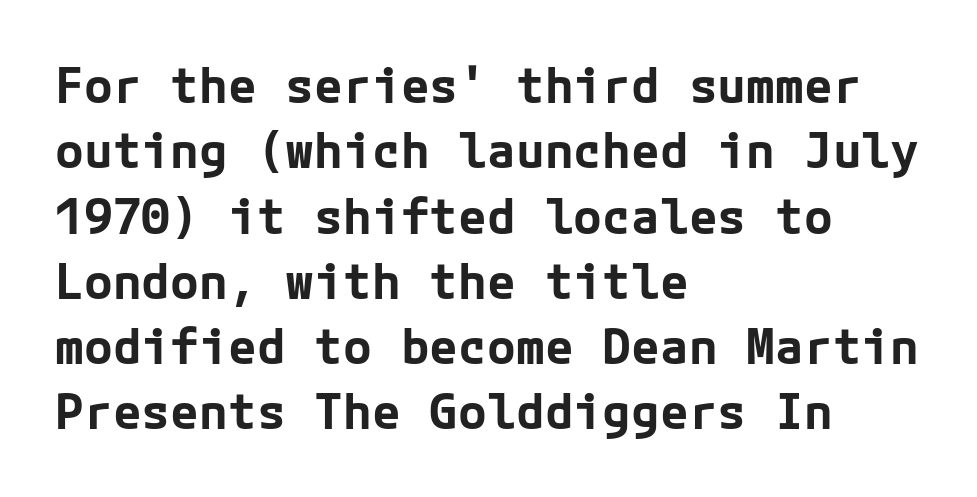
The face used here is a sans, in the tradition of grotesques and geometrics. Students, note that the glyphs here touch the page at normal intervals. Quick note: not italic, upright. The vertical gap from one line to the next is medium.
